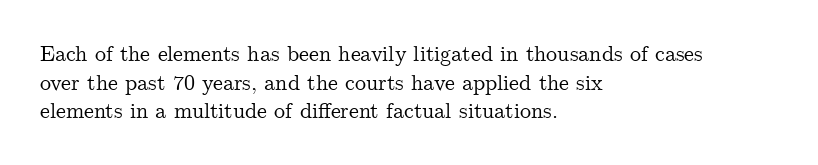
{"italic": "no", "underline": "no", "align": "left", "line_spacing": "normal", "line_spacing_ratio": 1.3, "letter_spacing": "normal", "letter_spacing_em": 0.0, "glyph_px": 22}
